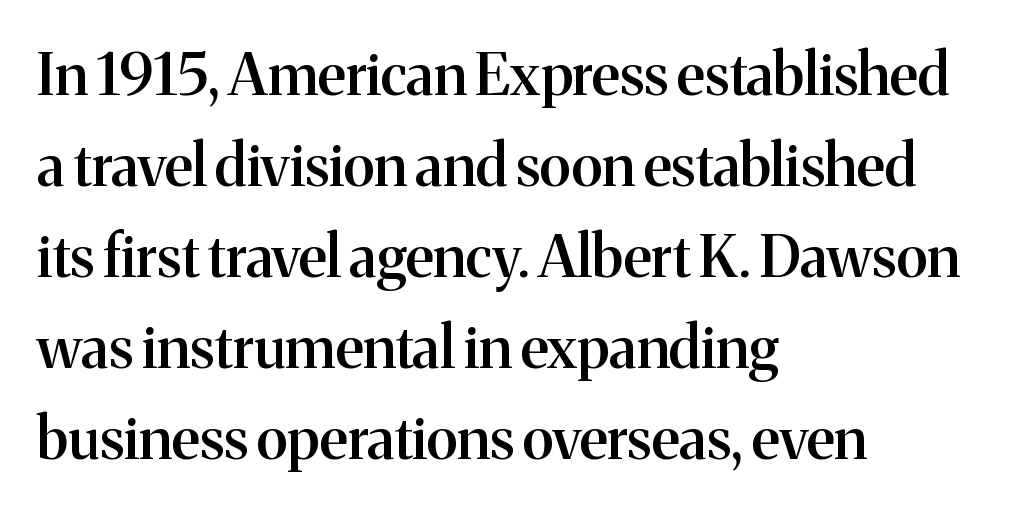
Q: Is the text bold? A: Semi-bold.
Q: Is the text italic (slanted)? A: No, it is upright.
Q: Is the typeface a serif or a sans-serif typeface? A: Serif.
Q: Is the text underlined? A: No.
Q: How is the paragraph aligned? A: Left-aligned.
Q: Is the spacing between letters normal or unusually wide? A: Normal.
Q: Is the spacing between lines tight, normal or loose? A: Normal.
Q: Width (condensed, normal, or wide)? A: Normal.
Q: Stroke contrast? A: Medium.
Q: x-height? A: Medium.
Q: Monospaced? A: No.
